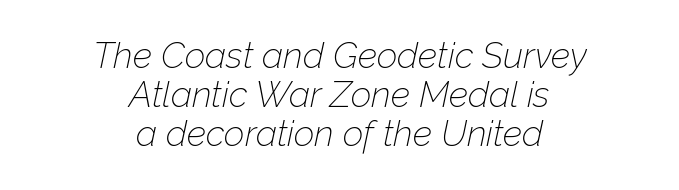
{"italic": "yes", "lean": "right", "slant_degrees": 12, "bold": "no", "weight": "thin", "width": "normal", "stroke_contrast": "low", "x_height": "medium", "monospaced": "no", "underline": "no", "align": "center", "line_spacing": "tight", "line_spacing_ratio": 1.09, "letter_spacing": "normal", "letter_spacing_em": 0.0, "glyph_px": 36}
